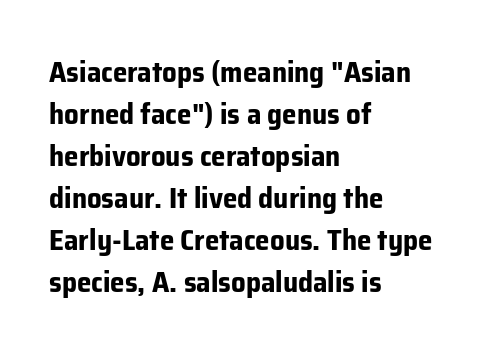
{"serif": "no", "italic": "no", "bold": "yes", "weight": "bold", "width": "normal", "stroke_contrast": "low", "x_height": "medium", "monospaced": "no", "underline": "no", "align": "left", "line_spacing": "normal", "line_spacing_ratio": 1.45, "letter_spacing": "normal", "letter_spacing_em": 0.0, "glyph_px": 29}
